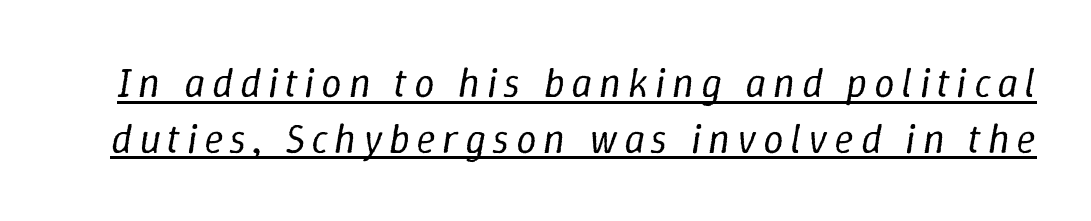
Q: Is the text bold? A: No.
Q: Is the text italic (slanted)? A: Yes, it leans right by about 9 degrees.
Q: Is the text underlined? A: Yes.
Q: Is the spacing between lines tight, normal or loose? A: Normal.
Q: Width (condensed, normal, or wide)? A: Normal.
Q: Stroke contrast? A: Low.
Q: x-height? A: Medium.
Q: Monospaced? A: No.
